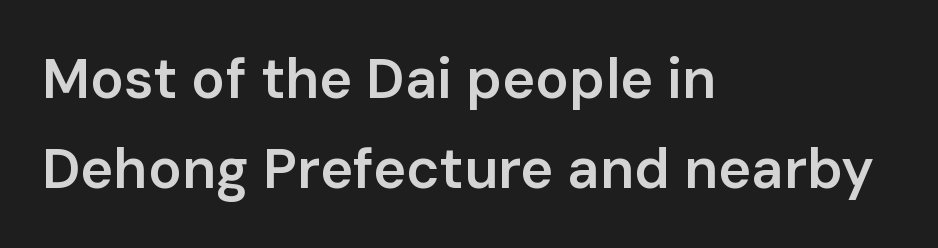
All the whitespace from short lines collects on the right. Lines of text with bare space underneath. Tracking here is standard; glyphs follow each other at the usual distance. A typesetter would call this proportional, since set widths differ per character. The sample has been set in demibold, a notch under bold.
